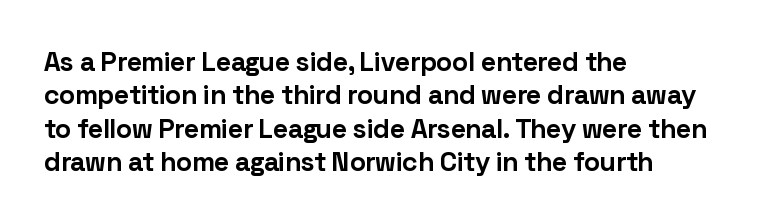
Q: Is the text bold? A: Yes.
Q: Is the text italic (slanted)? A: No, it is upright.
Q: Is the text underlined? A: No.
Q: How is the paragraph aligned? A: Left-aligned.
Q: Is the spacing between letters normal or unusually wide? A: Normal.
